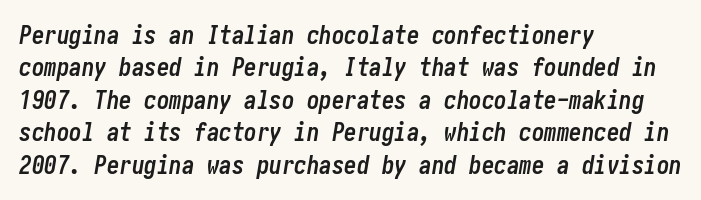
The image shows 25 px bold type, italic (leaning right); set left-aligned, normal line spacing (1.3x), normal letter spacing, not underlined.
